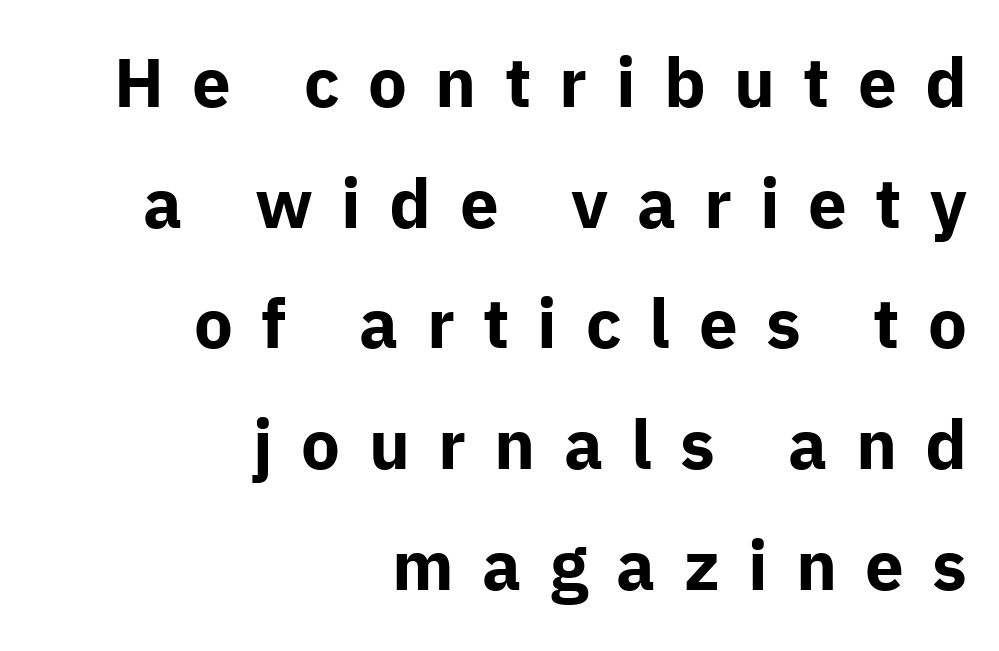
Leftover space on each line is placed entirely before the opening word. Font category for this specimen: sans-serif. The letters advance in unequal steps, a hallmark of proportional type. How heavy is the stroke? Heavy — this is a bold.
